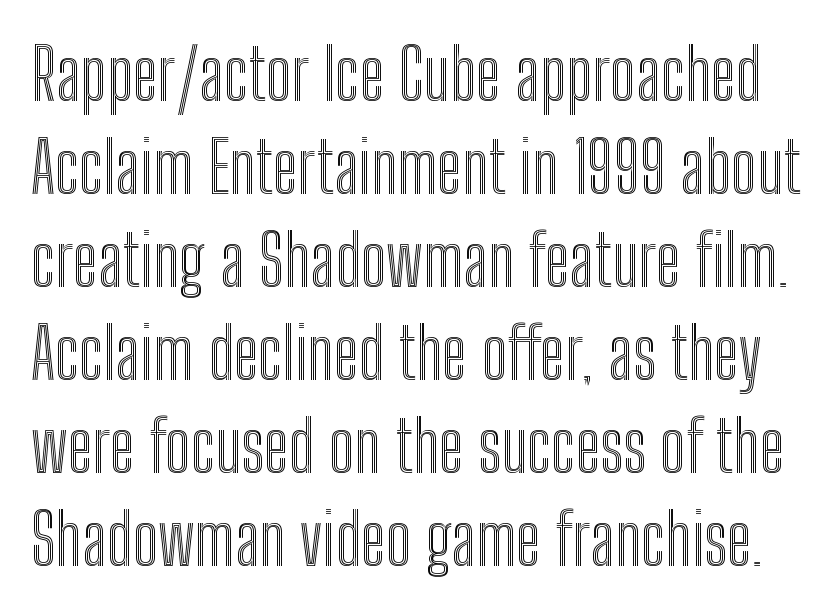
{"italic": "no", "width": "condensed", "x_height": "medium", "monospaced": "no", "underline": "no", "line_spacing": "normal", "line_spacing_ratio": 1.31, "letter_spacing": "normal", "letter_spacing_em": 0.0, "glyph_px": 71}
